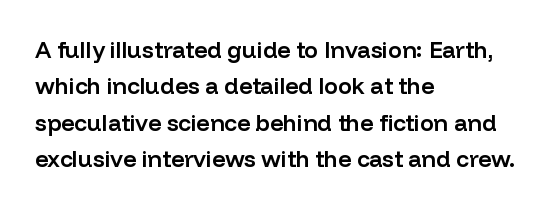
Q: Is the text bold? A: Semi-bold.
Q: Is the text italic (slanted)? A: No, it is upright.
Q: Is the text underlined? A: No.
Q: How is the paragraph aligned? A: Left-aligned.
Q: Is the spacing between letters normal or unusually wide? A: Normal.
Q: Is the spacing between lines tight, normal or loose? A: Normal.
